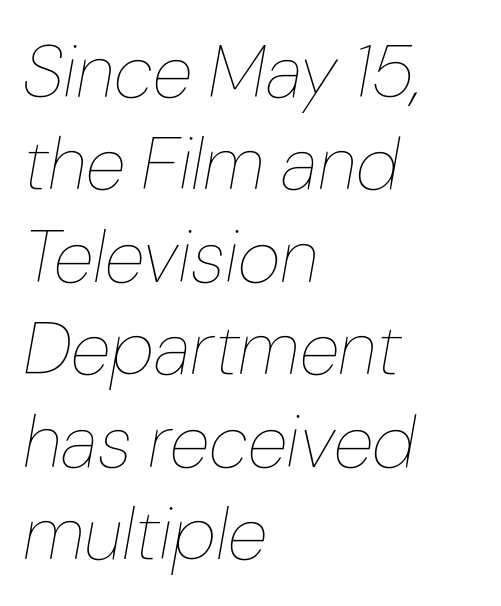
Honestly, the letter spacing is just normal — you wouldn't notice it. The zone under the glyphs is completely vacant. In terms of leading, this rendering sits right in the middle. Letters have the restrained weight of plain body copy at most. Reading down the block, your eye returns to a fixed left position each line.
